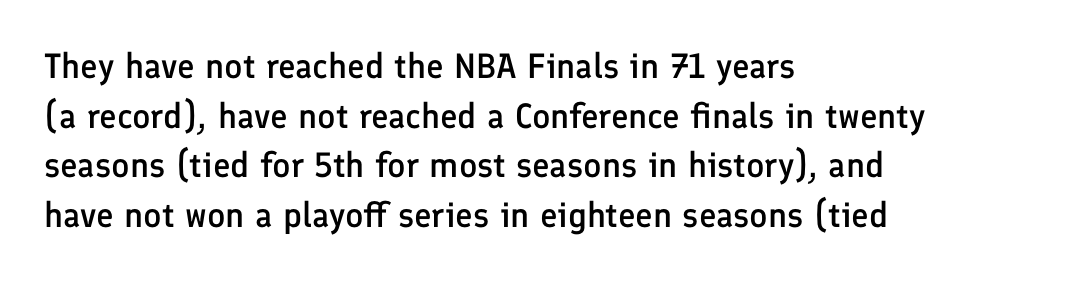
The passage shown is not underscored anywhere. Here the designer chose a conventional face with non-uniform glyph widths. Horizontally, the lines are justified to the leading edge only. Quick note: not italic, upright. Check where the strokes stop: nothing finishes them off — pure sans. Is the letter spacing exaggerated? No — it looks like the ordinary default.
